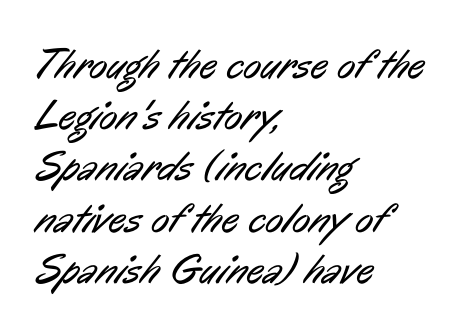
Teacher's note: observe the even left margin — that is flush-left alignment. Look at the tracking — it's just the regular setting, nothing added. The passage shown is typeset with a sans-serif family. This rendering features lettering with no underline. Think standard paragraph weight, or any step lighter than that. Is this a fixed-width face? No — the glyphs have proportional, varying widths.
